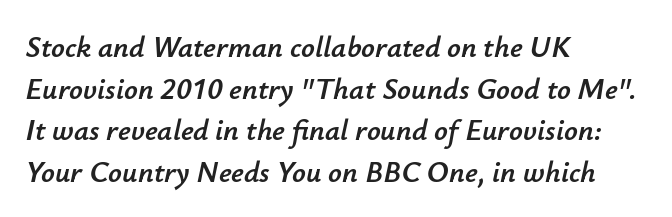
The image shows 30 px text type, italic (leaning right); set left-aligned, normal line spacing (1.39x), normal letter spacing, not underlined; low stroke contrast and a small x-height.
